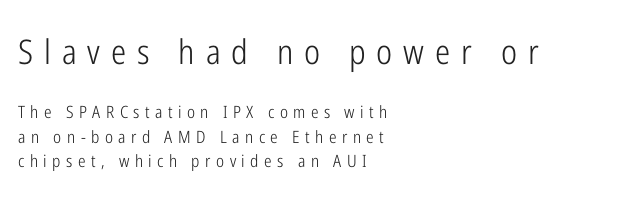
The type sits square on the baseline with zero lean. The letterforms stand isolated, each surrounded by extra space. Ink coverage per letter is moderate at most. You could not count columns in this text — the font is proportionally spaced.
